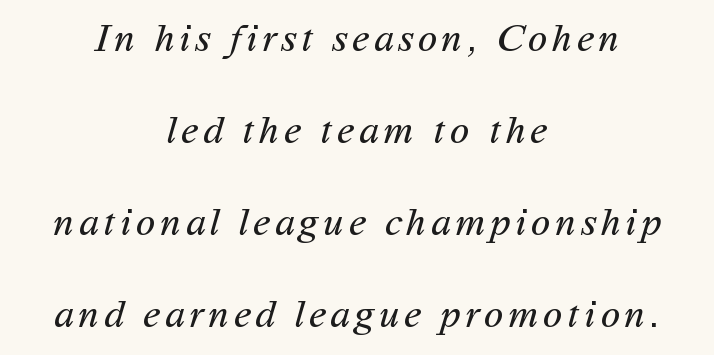
Q: Is the text bold? A: No.
Q: Is the typeface a serif or a sans-serif typeface? A: Sans-serif.
Q: Is the text underlined? A: No.
Q: How is the paragraph aligned? A: Centered.
Q: Is the spacing between lines tight, normal or loose? A: Loose.
Q: Width (condensed, normal, or wide)? A: Normal.
Q: Stroke contrast? A: Medium.
Q: x-height? A: Medium.
Q: Monospaced? A: No.
